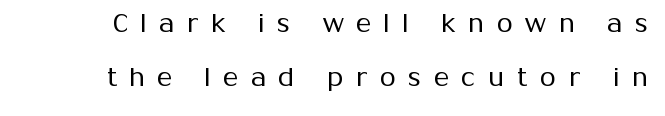
{"italic": "no", "bold": "no", "underline": "no", "line_spacing": "loose", "line_spacing_ratio": 2.09, "letter_spacing": "wide", "letter_spacing_em": 0.48, "glyph_px": 26}
